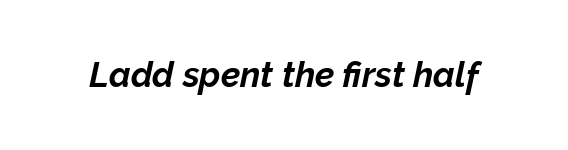
Quick note: underline off. The tracking reads as untouched default to a designer's eye. This is oblique type, the kind used for emphasis or titles. Character widths vary here, with narrow letters taking less room than wide ones.
